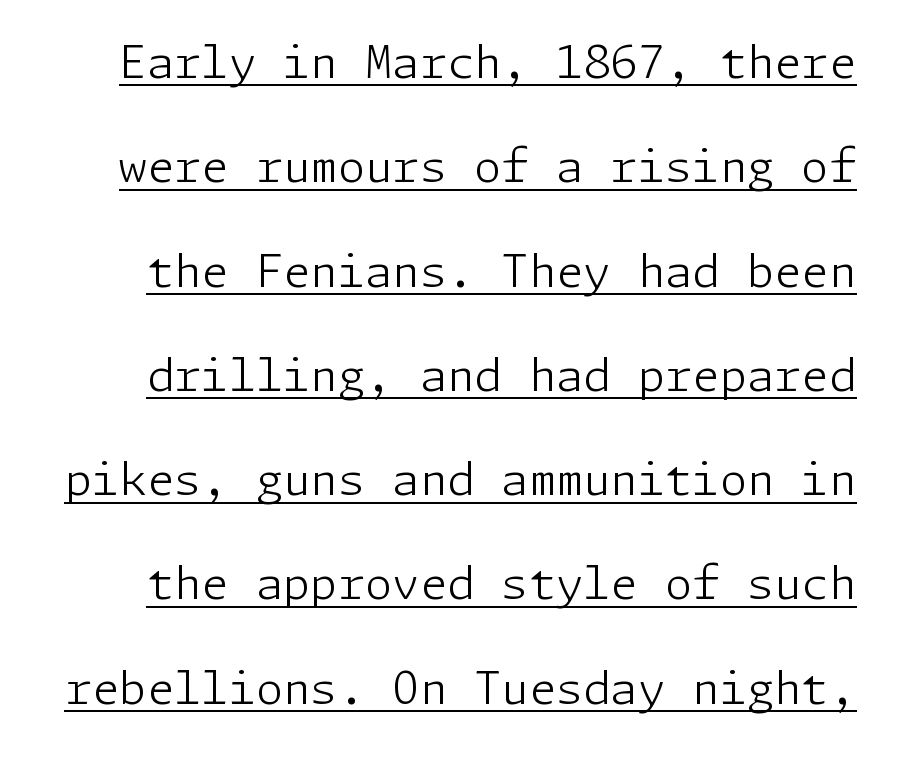
Interline gaps are noticeably wide in this sample. Check the space under the baseline: a stroke is drawn there. The designer went with a sans here, leaving each stem footless. Posture: vertical. The cut favours lightness, reaching ordinary text weight at its darkest.
